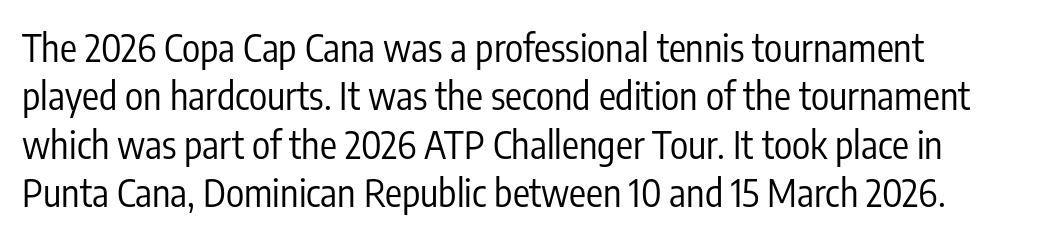
The cut favours lightness, reaching ordinary text weight at its darkest. A roman cut, with each character standing at attention. The letters advance in unequal steps, a hallmark of proportional type. The face used here is rendered with its standard letterfit.
